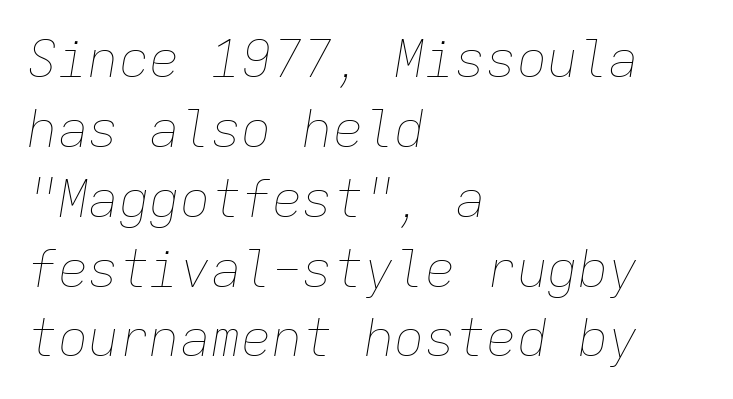
The image shows 51 px thin type, italic (leaning right), monospaced; set left-aligned, normal line spacing (1.37x), normal letter spacing, not underlined; low stroke contrast and a medium x-height.
